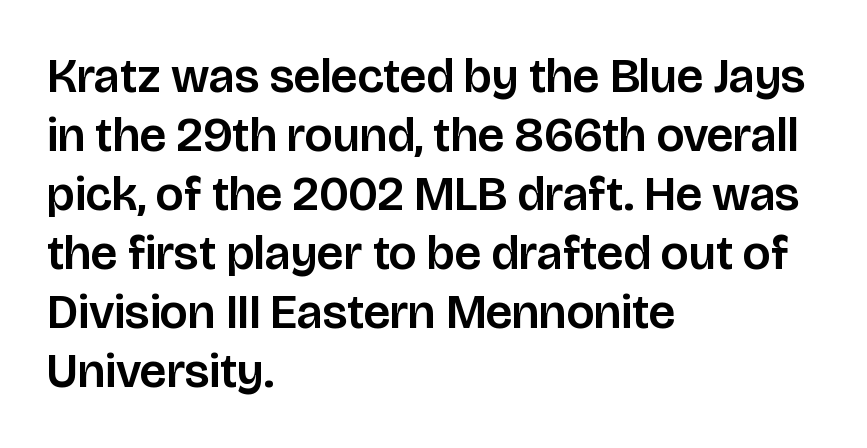
Q: Is the text italic (slanted)? A: No, it is upright.
Q: Is the typeface a serif or a sans-serif typeface? A: Sans-serif.
Q: Is the text underlined? A: No.
Q: How is the paragraph aligned? A: Left-aligned.
Q: Is the spacing between letters normal or unusually wide? A: Normal.
Q: Width (condensed, normal, or wide)? A: Normal.
Q: Stroke contrast? A: Low.
Q: x-height? A: Large.
Q: Monospaced? A: No.
